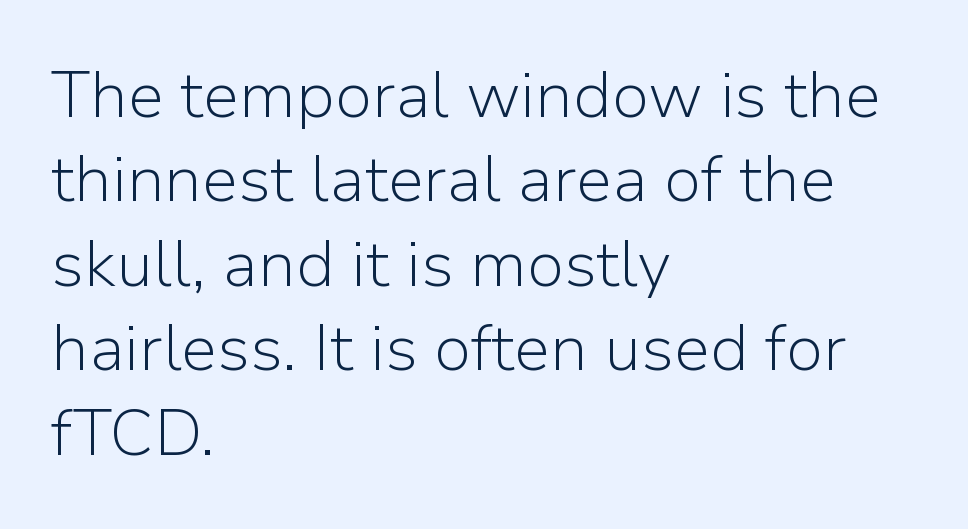
The image shows 65 px light sans-serif type, upright; set left-aligned, normal line spacing (1.3x), normal letter spacing, not underlined; low stroke contrast and a medium x-height.
